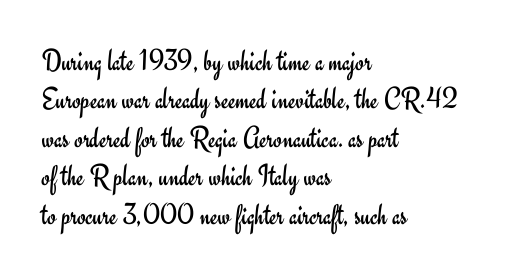
{"serif": "no", "bold": "no", "weight": "regular", "width": "normal", "stroke_contrast": "low", "x_height": "small", "monospaced": "no", "underline": "no", "align": "left", "line_spacing_ratio": 1.24, "letter_spacing": "normal", "letter_spacing_em": 0.0, "glyph_px": 31}
